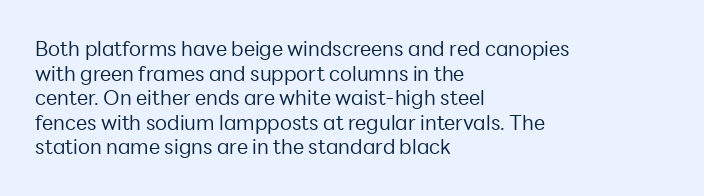
Casual observation: everything's shoved over to the left. This is not heavy type; no bold has been used. Italic? Not at all — the glyphs are vertical. The space beneath each line is pristine and unruled. No extra tracking has been applied to these lines.
